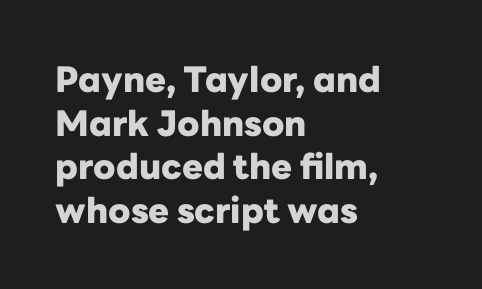
Character widths vary here, with narrow letters taking less room than wide ones. Typographic density is high because the face is bold. A classic flush-left, rag-right setting is used for this passage. The strip under each line holds only bare page. The type family on display is of the sans-serif kind.
